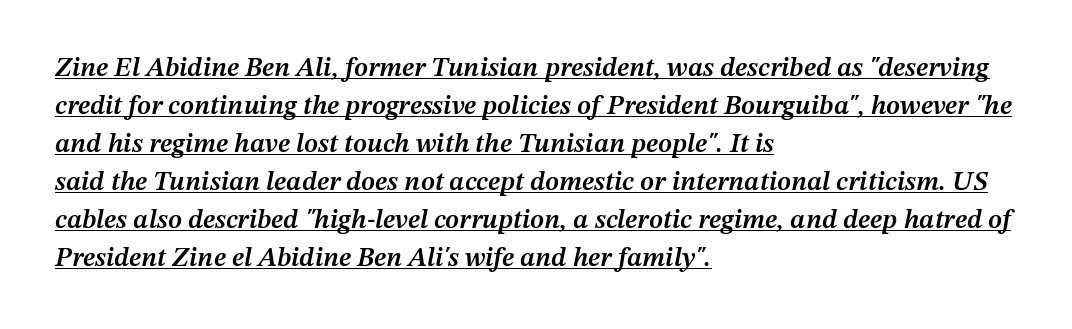
Q: Is the text bold? A: Semi-bold.
Q: Is the text italic (slanted)? A: Yes, it leans right by about 12 degrees.
Q: Is the text underlined? A: Yes.
Q: How is the paragraph aligned? A: Left-aligned.
Q: Is the spacing between letters normal or unusually wide? A: Normal.
Q: Is the spacing between lines tight, normal or loose? A: Normal.
